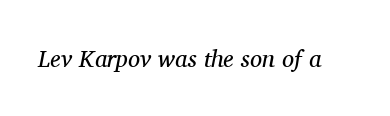
No extra tracking has been applied to these lines. The cut favours lightness, reaching ordinary text weight at its darkest. Is the type slanted? Yes — the strokes lean at a clear angle. Underline: absent.
